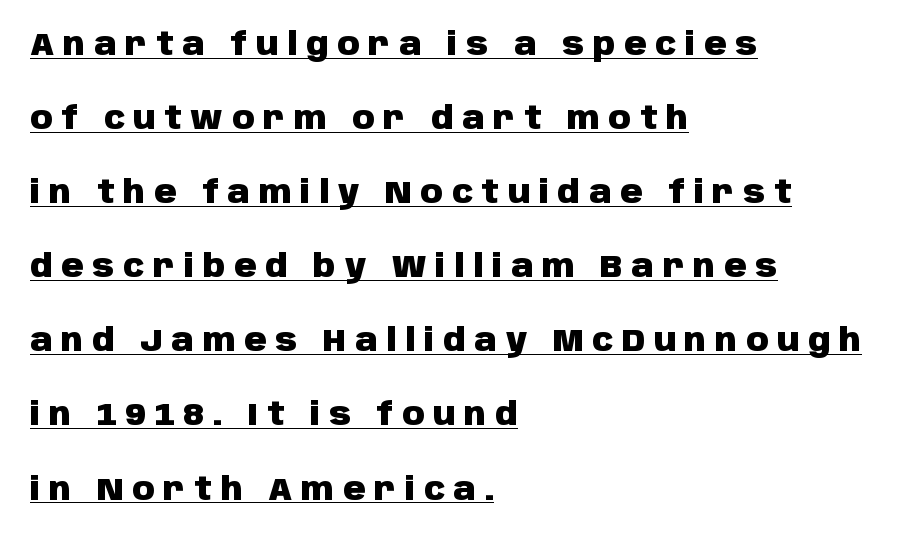
{"serif": "no", "italic": "no", "bold": "yes", "weight": "heavy", "width": "normal", "stroke_contrast": "low", "x_height": "large", "monospaced": "no", "underline": "yes", "align": "left", "line_spacing": "loose", "line_spacing_ratio": 2.39, "letter_spacing": "wide", "letter_spacing_em": 0.28, "glyph_px": 31}
